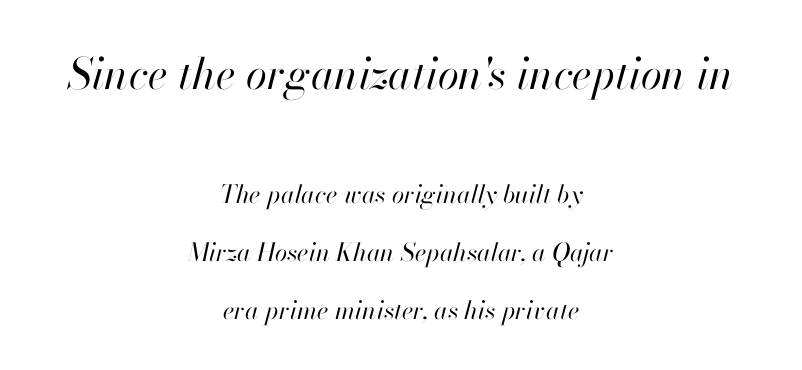
Q: Is the text bold? A: No.
Q: Is the text italic (slanted)? A: Yes, it leans right by about 13 degrees.
Q: Is the text underlined? A: No.
Q: How is the paragraph aligned? A: Centered.
Q: Is the spacing between letters normal or unusually wide? A: Normal.
Q: Is the spacing between lines tight, normal or loose? A: Loose.
Q: Which block of text is set in a larger size, the first (top) or the second (bottom)? A: The first (top) one.
Q: Width (condensed, normal, or wide)? A: Normal.
Q: Stroke contrast? A: High.
Q: x-height? A: Small.
Q: Monospaced? A: No.
